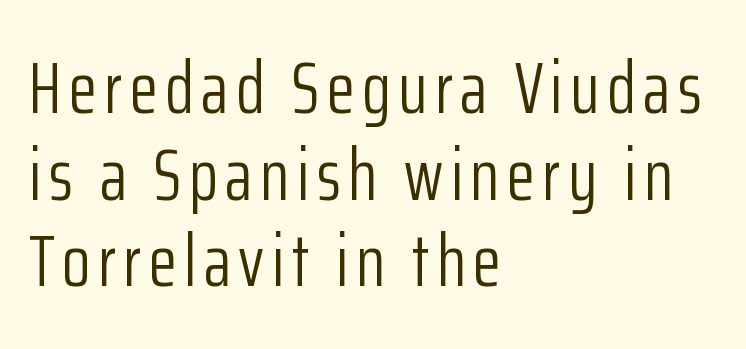
Q: Is the text bold? A: No.
Q: Is the text italic (slanted)? A: No, it is upright.
Q: Is the typeface a serif or a sans-serif typeface? A: Sans-serif.
Q: Is the text underlined? A: No.
Q: How is the paragraph aligned? A: Left-aligned.
Q: Width (condensed, normal, or wide)? A: Condensed.
Q: Stroke contrast? A: Low.
Q: x-height? A: Medium.
Q: Monospaced? A: No.
